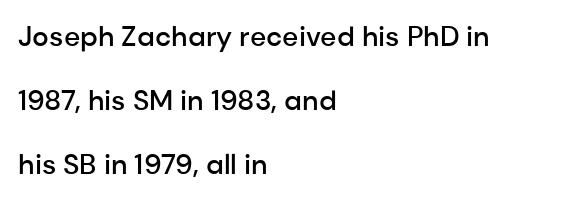
{"serif": "no", "italic": "no", "bold": "semi", "weight": "semibold", "width": "normal", "stroke_contrast": "low", "x_height": "medium", "monospaced": "no", "underline": "no", "align": "left", "line_spacing": "loose", "line_spacing_ratio": 2.29, "letter_spacing": "normal", "letter_spacing_em": 0.0, "glyph_px": 28}
